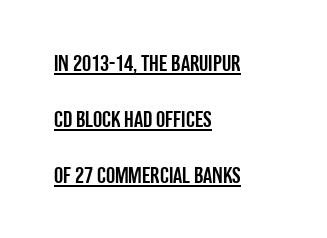
Q: Is the text italic (slanted)? A: No, it is upright.
Q: Is the text underlined? A: Yes.
Q: How is the paragraph aligned? A: Left-aligned.
Q: Is the spacing between letters normal or unusually wide? A: Normal.
Q: Is the spacing between lines tight, normal or loose? A: Loose.
